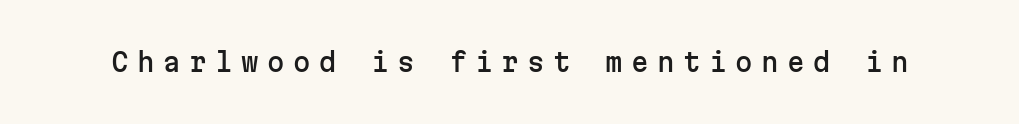
Does the lettering tilt? It doesn't — this is upright. Quick note: underline off. Is the letter spacing exaggerated? Yes — the characters are pushed far apart.
